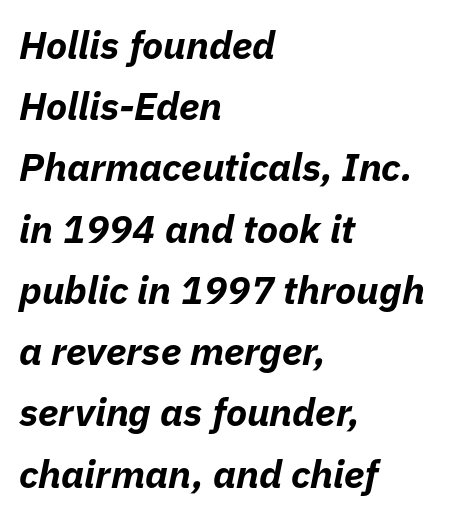
Q: Is the text bold? A: Yes.
Q: Is the text italic (slanted)? A: Yes, it leans right by about 11 degrees.
Q: Is the text underlined? A: No.
Q: How is the paragraph aligned? A: Left-aligned.
Q: Is the spacing between letters normal or unusually wide? A: Normal.
Q: Is the spacing between lines tight, normal or loose? A: Normal.
Q: Width (condensed, normal, or wide)? A: Normal.
Q: Stroke contrast? A: Low.
Q: x-height? A: Medium.
Q: Monospaced? A: No.
